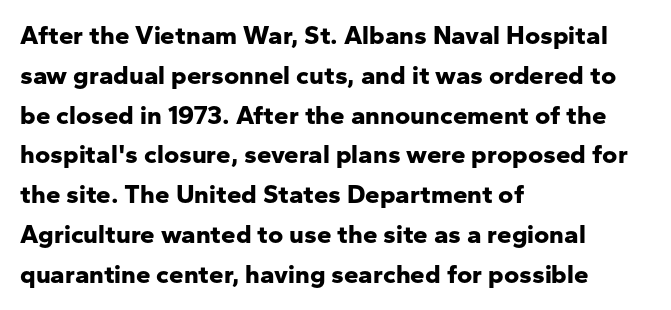
The image shows 26 px bold type, upright; set left-aligned, normal line spacing (1.53x), normal letter spacing, not underlined.
